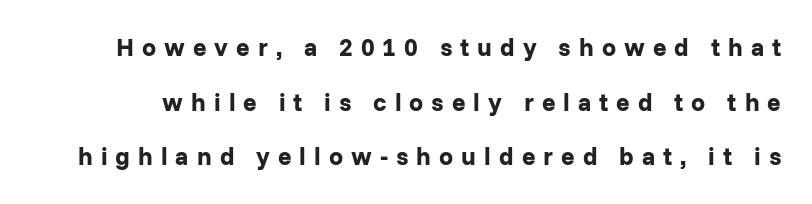
The image shows 25 px bold type, upright; set loose line spacing (2.19x), unusually wide letter spacing (+0.32 em), not underlined.
